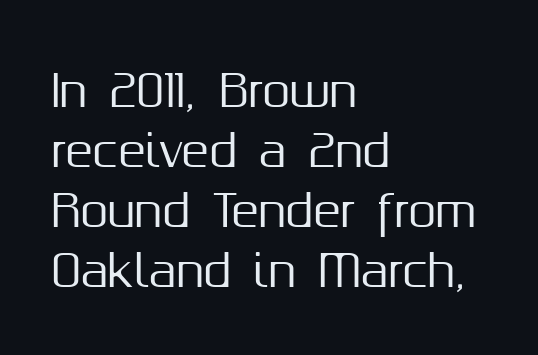
Q: Is the text italic (slanted)? A: No, it is upright.
Q: Is the typeface a serif or a sans-serif typeface? A: Sans-serif.
Q: Is the text underlined? A: No.
Q: How is the paragraph aligned? A: Left-aligned.
Q: Is the spacing between letters normal or unusually wide? A: Normal.
Q: Is the spacing between lines tight, normal or loose? A: Normal.
Q: Width (condensed, normal, or wide)? A: Normal.
Q: Stroke contrast? A: Medium.
Q: x-height? A: Medium.
Q: Monospaced? A: No.
